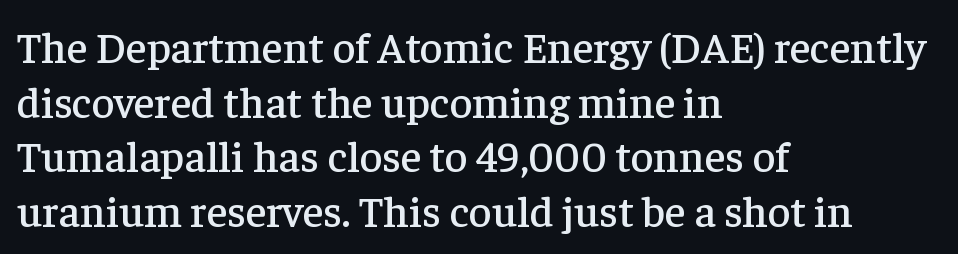
{"serif": "yes", "italic": "no", "width": "normal", "stroke_contrast": "low", "x_height": "medium", "monospaced": "no", "underline": "no", "align": "left", "line_spacing_ratio": 1.24, "letter_spacing": "normal", "letter_spacing_em": 0.0, "glyph_px": 44}
